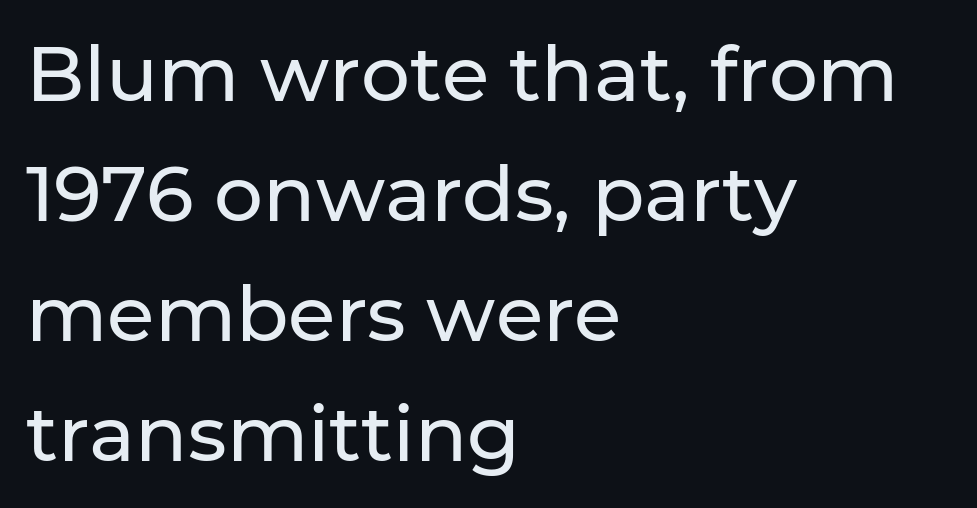
The image shows 77 px sans-serif type, upright; set left-aligned, normal line spacing (1.56x), normal letter spacing, not underlined; low stroke contrast and a medium x-height.
